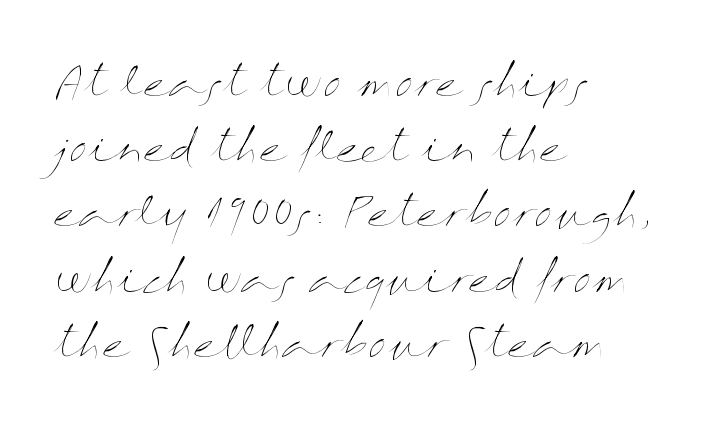
Q: Is the text bold? A: No.
Q: Is the text italic (slanted)? A: Yes.
Q: Is the text underlined? A: No.
Q: How is the paragraph aligned? A: Left-aligned.
Q: Is the spacing between letters normal or unusually wide? A: Normal.
Q: Is the spacing between lines tight, normal or loose? A: Normal.
Q: Width (condensed, normal, or wide)? A: Wide.
Q: Stroke contrast? A: Medium.
Q: x-height? A: Medium.
Q: Monospaced? A: No.
